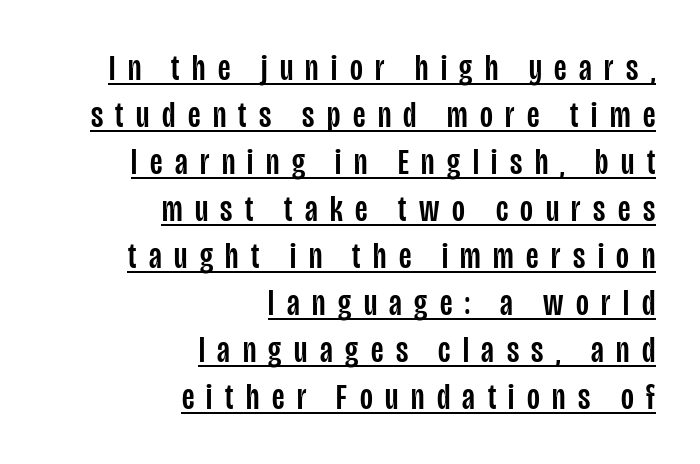
The image shows 37 px condensed sans-serif type, upright; set right-aligned, normal line spacing (1.27x), unusually wide letter spacing (+0.34 em), underlined; low stroke contrast and a large x-height.
